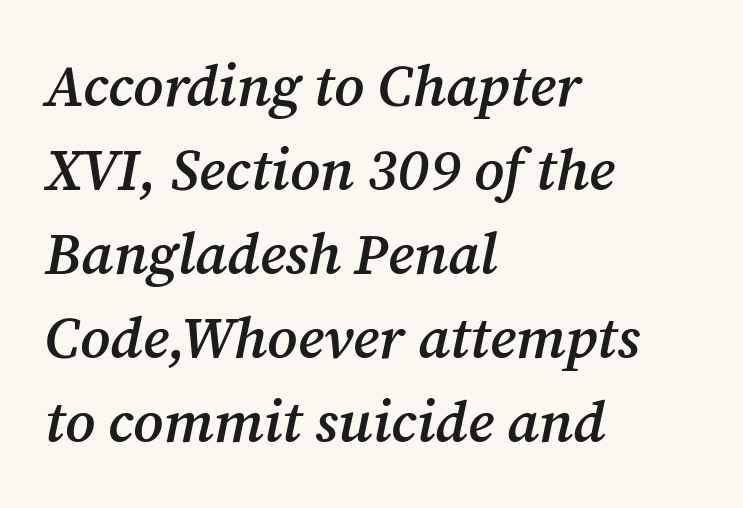
Q: Is the text bold? A: Semi-bold.
Q: Is the text italic (slanted)? A: Yes, it leans right by about 12 degrees.
Q: Is the typeface a serif or a sans-serif typeface? A: Serif.
Q: Is the text underlined? A: No.
Q: How is the paragraph aligned? A: Left-aligned.
Q: Is the spacing between letters normal or unusually wide? A: Normal.
Q: Is the spacing between lines tight, normal or loose? A: Normal.
Q: Width (condensed, normal, or wide)? A: Normal.
Q: Stroke contrast? A: Medium.
Q: x-height? A: Medium.
Q: Monospaced? A: No.
